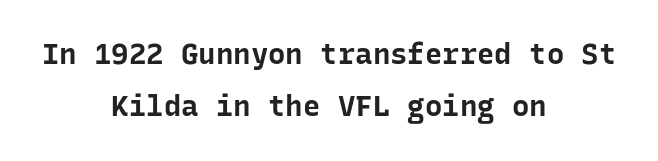
The image shows 29 px bold sans-serif type, upright, monospaced; set centered, line spacing 1.8x, normal letter spacing, not underlined; low stroke contrast and a medium x-height.
